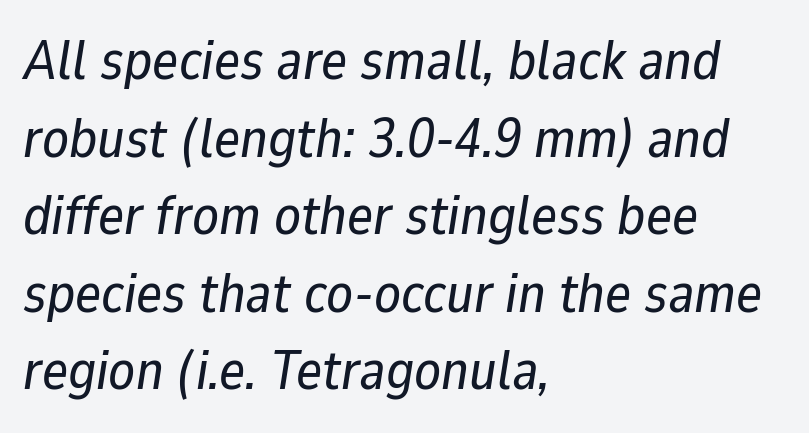
{"italic": "yes", "lean": "right", "slant_degrees": 9, "width": "normal", "stroke_contrast": "low", "x_height": "medium", "monospaced": "no", "underline": "no", "align": "left", "line_spacing": "normal", "line_spacing_ratio": 1.41, "letter_spacing": "normal", "letter_spacing_em": 0.0, "glyph_px": 55}
